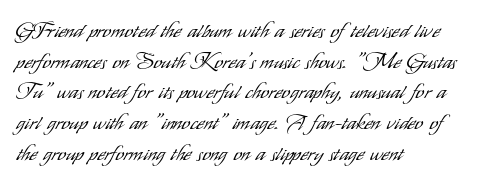
Q: Is the text bold? A: No.
Q: Is the text italic (slanted)? A: Yes.
Q: Is the text underlined? A: No.
Q: How is the paragraph aligned? A: Left-aligned.
Q: Is the spacing between letters normal or unusually wide? A: Normal.
Q: Is the spacing between lines tight, normal or loose? A: Normal.
